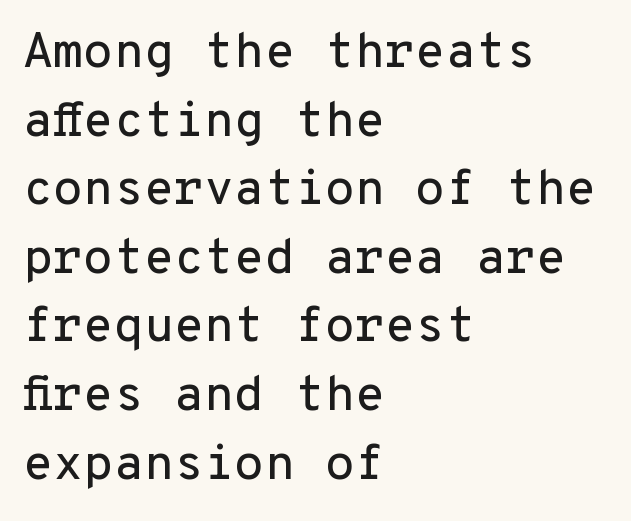
Q: Is the text italic (slanted)? A: No, it is upright.
Q: Is the typeface a serif or a sans-serif typeface? A: Sans-serif.
Q: Is the text underlined? A: No.
Q: How is the paragraph aligned? A: Left-aligned.
Q: Is the spacing between letters normal or unusually wide? A: Normal.
Q: Is the spacing between lines tight, normal or loose? A: Normal.
Q: Width (condensed, normal, or wide)? A: Normal.
Q: Stroke contrast? A: Low.
Q: x-height? A: Medium.
Q: Monospaced? A: Yes.
